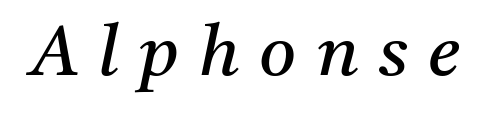
{"serif": "yes", "italic": "yes", "lean": "right", "slant_degrees": 11, "bold": "no", "weight": "regular", "width": "normal", "stroke_contrast": "medium", "x_height": "medium", "monospaced": "no", "underline": "no", "letter_spacing": "wide", "letter_spacing_em": 0.28, "glyph_px": 71}
